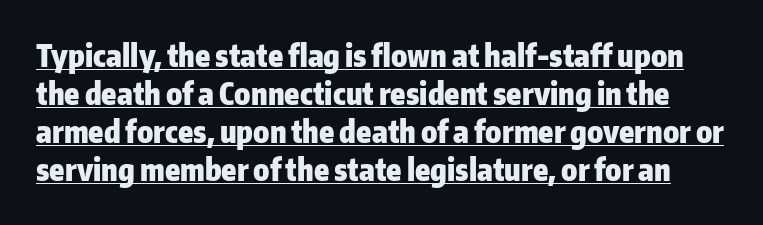
The image shows 30 px heavy sans-serif type, upright; set normal line spacing (1.27x), normal letter spacing, underlined; low stroke contrast and a medium x-height.
